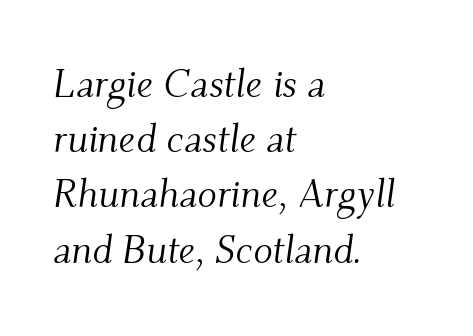
The image shows 40 px light serif type, italic (leaning right); set left-aligned, normal line spacing (1.38x), normal letter spacing, not underlined; medium stroke contrast and a small x-height.
